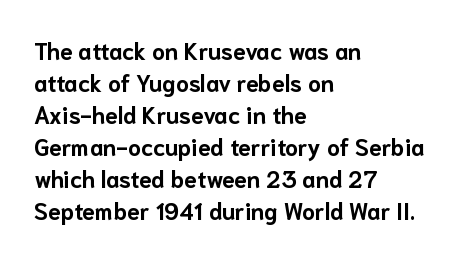
Compared with typical paragraphs, the rows here are spaced about the same. In terms of posture, this sample is upright. You'd pick this weight for a headline — it's a proper bold. Typeset ragged right — the left edge is the straight one.
